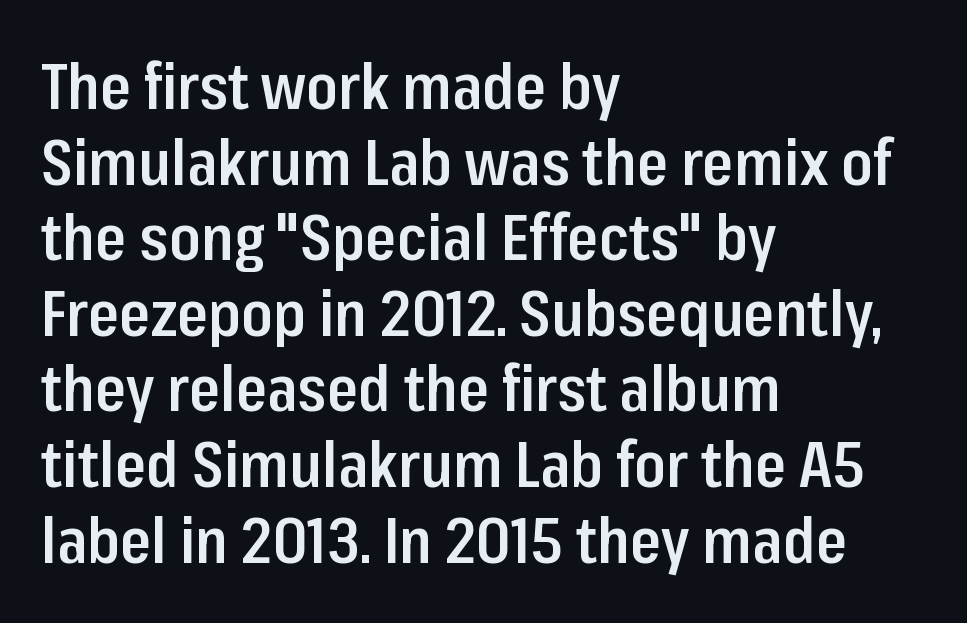
Q: Is the text bold? A: Semi-bold.
Q: Is the text italic (slanted)? A: No, it is upright.
Q: Is the typeface a serif or a sans-serif typeface? A: Sans-serif.
Q: Is the text underlined? A: No.
Q: How is the paragraph aligned? A: Left-aligned.
Q: Is the spacing between letters normal or unusually wide? A: Normal.
Q: Width (condensed, normal, or wide)? A: Condensed.
Q: Stroke contrast? A: Low.
Q: x-height? A: Medium.
Q: Monospaced? A: No.
